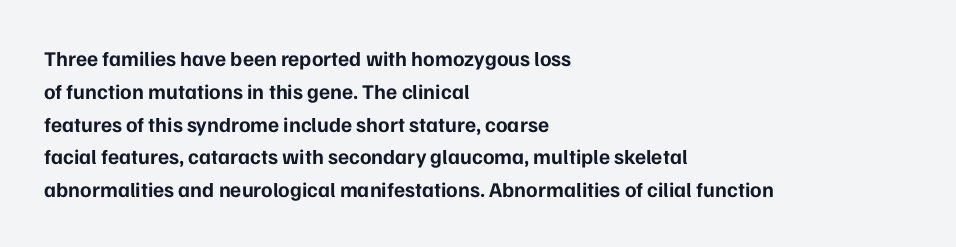
Q: Is the text bold? A: Yes.
Q: Is the text italic (slanted)? A: No, it is upright.
Q: Is the text underlined? A: No.
Q: How is the paragraph aligned? A: Left-aligned.
Q: Is the spacing between letters normal or unusually wide? A: Normal.
Q: Is the spacing between lines tight, normal or loose? A: Normal.
